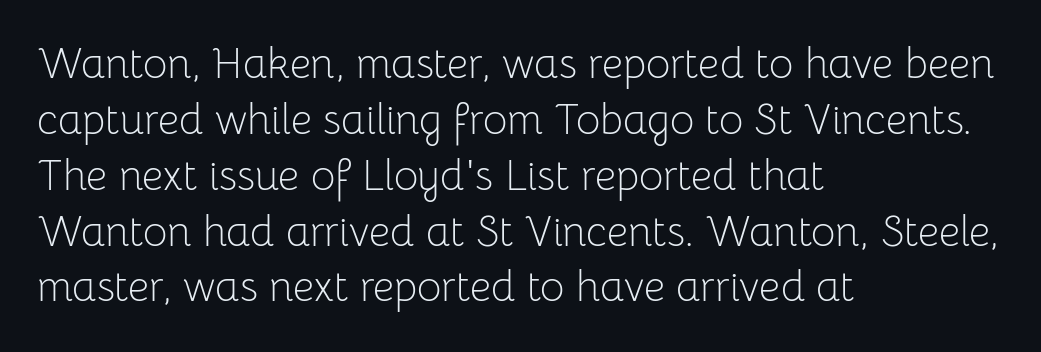
Q: Is the text bold? A: No.
Q: Is the text italic (slanted)? A: No, it is upright.
Q: Is the typeface a serif or a sans-serif typeface? A: Sans-serif.
Q: Is the text underlined? A: No.
Q: How is the paragraph aligned? A: Left-aligned.
Q: Is the spacing between letters normal or unusually wide? A: Normal.
Q: Is the spacing between lines tight, normal or loose? A: Normal.
Q: Width (condensed, normal, or wide)? A: Normal.
Q: Stroke contrast? A: Low.
Q: x-height? A: Medium.
Q: Monospaced? A: No.
